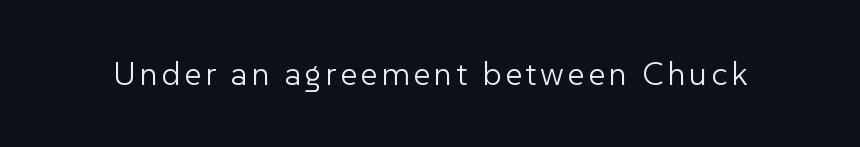
{"serif": "no", "italic": "no", "bold": "no", "weight": "light", "width": "normal", "stroke_contrast": "low", "x_height": "medium", "monospaced": "no", "underline": "no", "glyph_px": 33}
